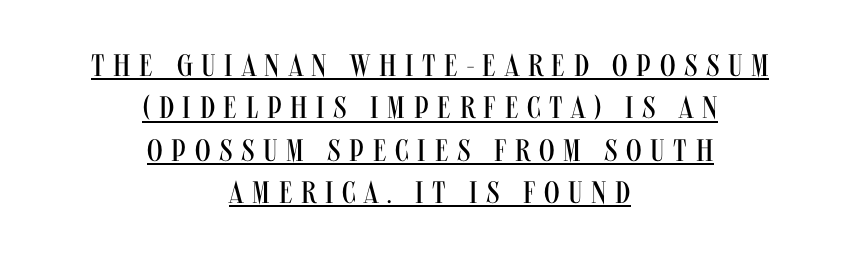
Q: Is the text bold? A: No.
Q: Is the text italic (slanted)? A: No, it is upright.
Q: Is the typeface a serif or a sans-serif typeface? A: Sans-serif.
Q: Is the text underlined? A: Yes.
Q: How is the paragraph aligned? A: Centered.
Q: Is the spacing between letters normal or unusually wide? A: Unusually wide.
Q: Is the spacing between lines tight, normal or loose? A: Normal.
Q: Width (condensed, normal, or wide)? A: Condensed.
Q: Stroke contrast? A: Medium.
Q: x-height? A: Large.
Q: Monospaced? A: No.
